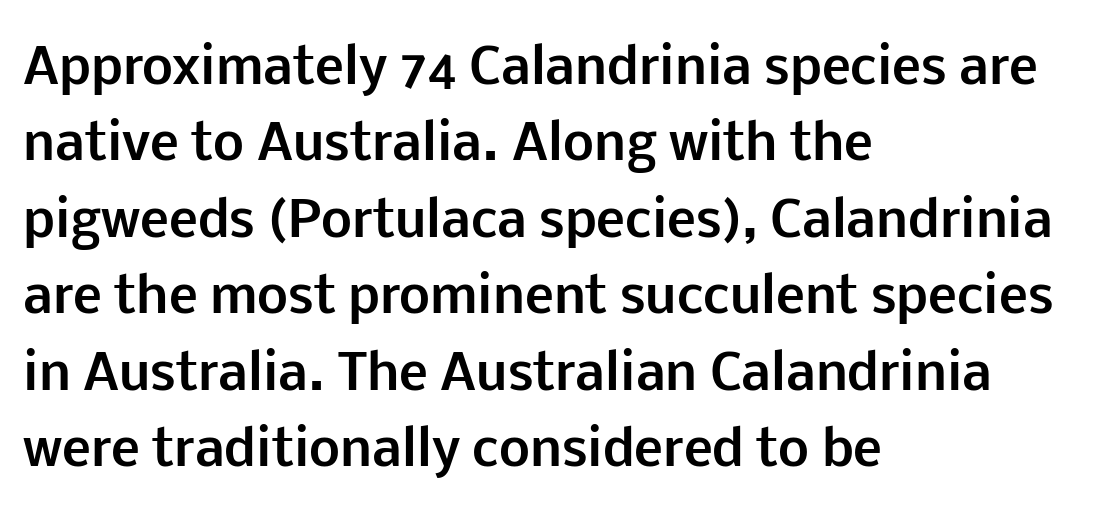
Only glyphs here, with clear space below each row. It's the straight-up-and-down kind of type. Whoever set this chose a conventional vertical rhythm. How are the letters spaced? Ordinarily, with no added tracking.
